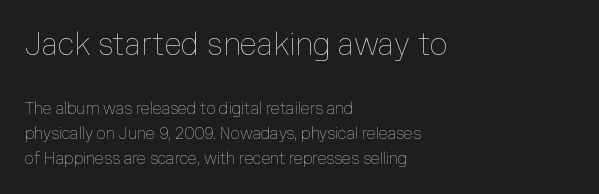
The image shows 31 px thin type, upright; set left-aligned, normal line spacing (1.56x), normal letter spacing, not underlined; the first (top) block is 1.94x larger; low stroke contrast and a medium x-height.
